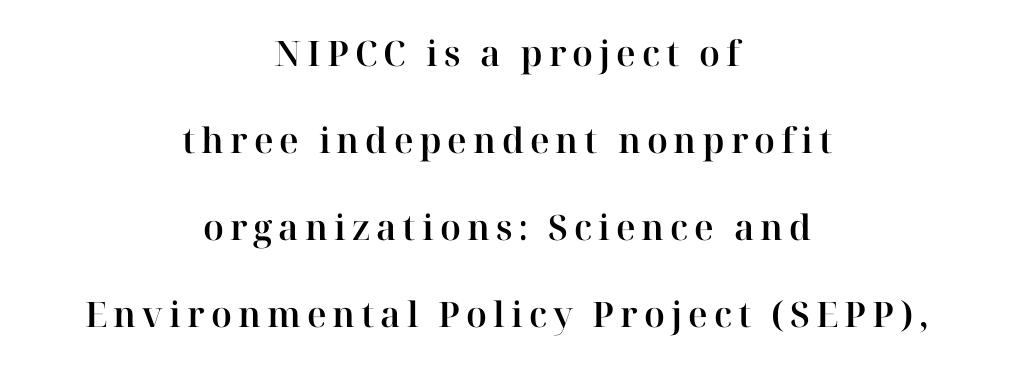
Q: Is the text italic (slanted)? A: No, it is upright.
Q: Is the typeface a serif or a sans-serif typeface? A: Serif.
Q: Is the text underlined? A: No.
Q: How is the paragraph aligned? A: Centered.
Q: Is the spacing between lines tight, normal or loose? A: Loose.
Q: Width (condensed, normal, or wide)? A: Normal.
Q: Stroke contrast? A: High.
Q: x-height? A: Medium.
Q: Monospaced? A: No.
